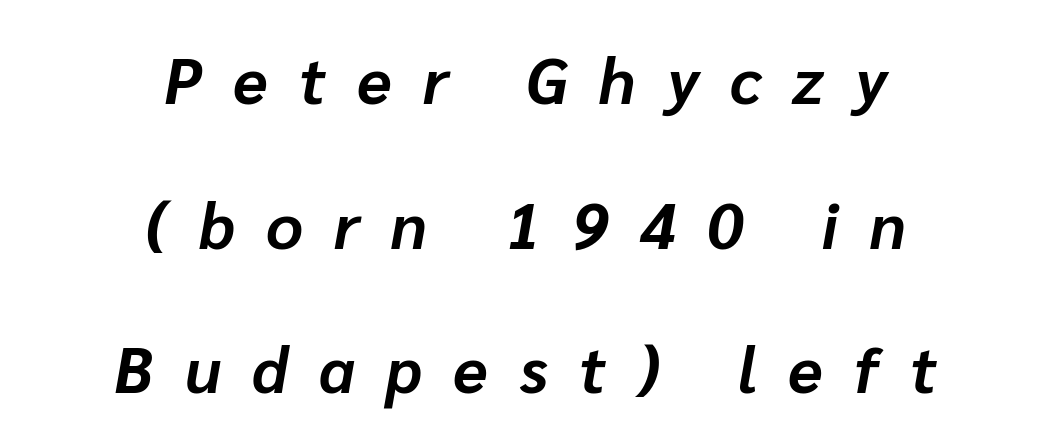
The image shows 64 px bold type, italic (leaning right); set centered, loose line spacing (2.26x), unusually wide letter spacing (+0.49 em), not underlined; low stroke contrast and a medium x-height.
